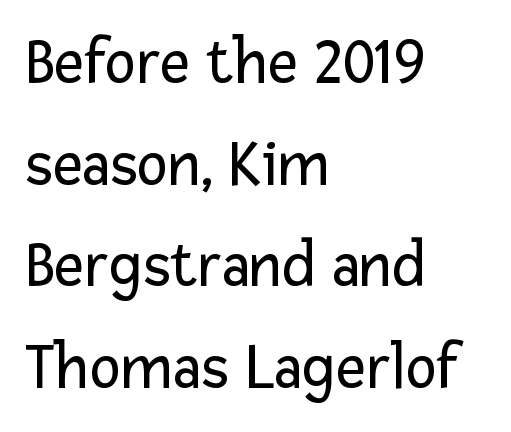
To sum up the face: it is a sans, with no serifs. Reading down the column, the eye jumps a familiar distance to each next line. You could not count columns in this text — the font is proportionally spaced. Summary of weight: not heavy and not bold. Nope, not italic — everything's standing straight.
